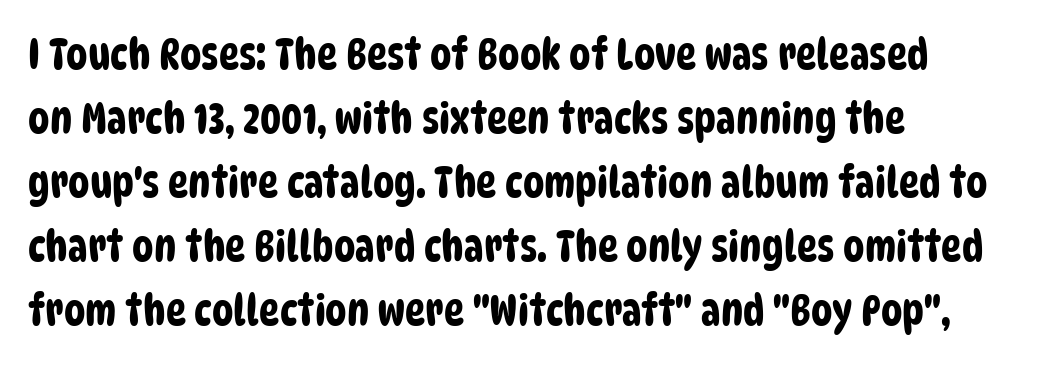
The image shows 43 px condensed sans-serif type; set left-aligned, normal line spacing (1.49x), normal letter spacing, not underlined; low stroke contrast and a large x-height.
